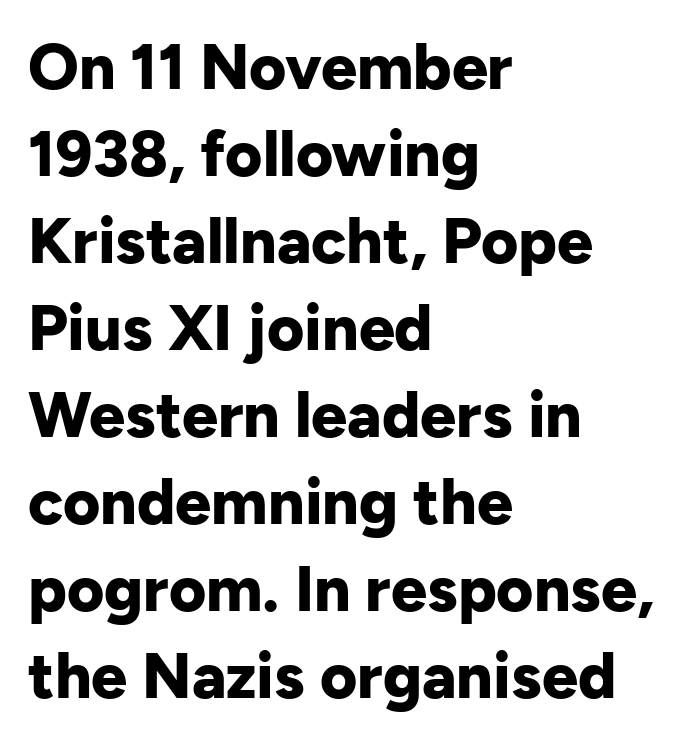
{"serif": "no", "italic": "no", "bold": "yes", "weight": "bold", "width": "normal", "stroke_contrast": "low", "x_height": "medium", "monospaced": "no", "underline": "no", "align": "left", "line_spacing": "normal", "line_spacing_ratio": 1.36, "letter_spacing": "normal", "letter_spacing_em": 0.0, "glyph_px": 64}
